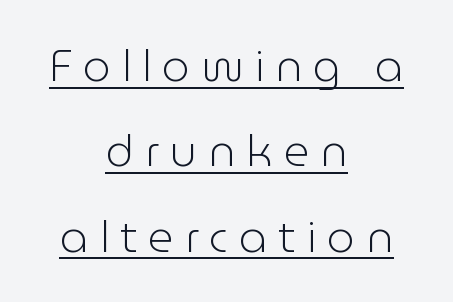
{"serif": "no", "italic": "no", "bold": "no", "weight": "light", "width": "normal", "stroke_contrast": "low", "x_height": "medium", "monospaced": "no", "underline": "yes", "align": "center", "line_spacing": "loose", "line_spacing_ratio": 1.94, "letter_spacing": "wide", "letter_spacing_em": 0.25, "glyph_px": 44}
